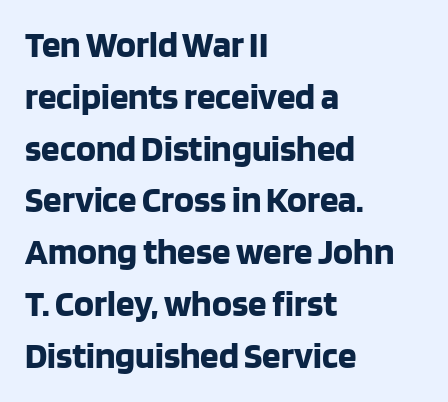
{"serif": "no", "italic": "no", "bold": "yes", "weight": "bold", "width": "normal", "stroke_contrast": "low", "x_height": "large", "monospaced": "no", "underline": "no", "align": "left", "line_spacing": "normal", "line_spacing_ratio": 1.4, "letter_spacing": "normal", "letter_spacing_em": 0.0, "glyph_px": 37}
